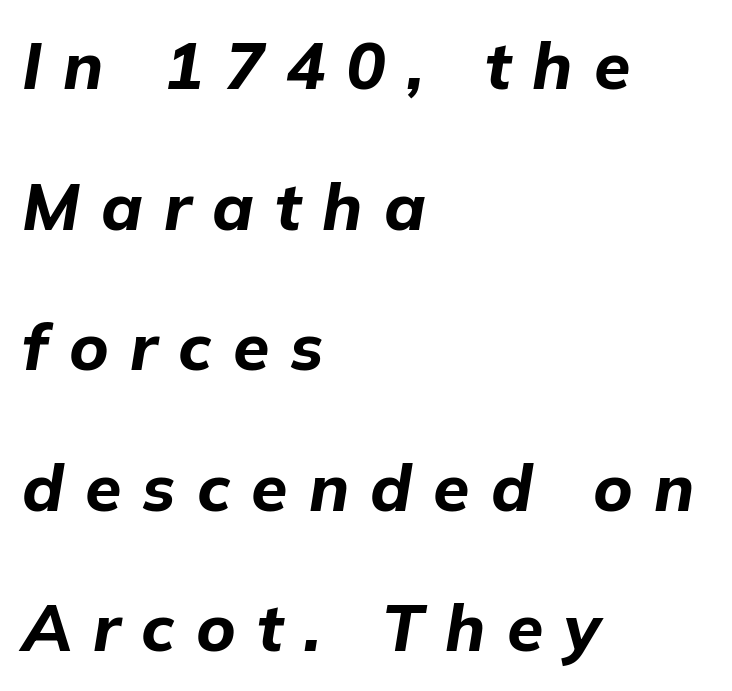
Q: Is the text bold? A: Yes.
Q: Is the text italic (slanted)? A: Yes, it leans right by about 9 degrees.
Q: Is the text underlined? A: No.
Q: How is the paragraph aligned? A: Left-aligned.
Q: Is the spacing between letters normal or unusually wide? A: Unusually wide.
Q: Is the spacing between lines tight, normal or loose? A: Loose.
Q: Width (condensed, normal, or wide)? A: Normal.
Q: Stroke contrast? A: Low.
Q: x-height? A: Medium.
Q: Monospaced? A: No.
